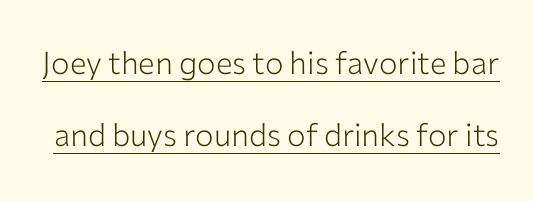
The image shows 31 px light sans-serif type, upright; set loose line spacing (2.32x), normal letter spacing, underlined; low stroke contrast and a medium x-height.
